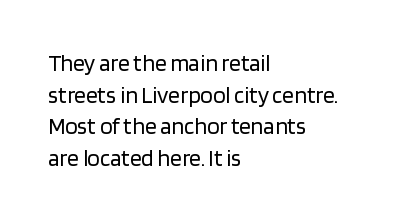
Q: Is the text bold? A: No.
Q: Is the text italic (slanted)? A: No, it is upright.
Q: Is the text underlined? A: No.
Q: How is the paragraph aligned? A: Left-aligned.
Q: Is the spacing between letters normal or unusually wide? A: Normal.
Q: Is the spacing between lines tight, normal or loose? A: Normal.
